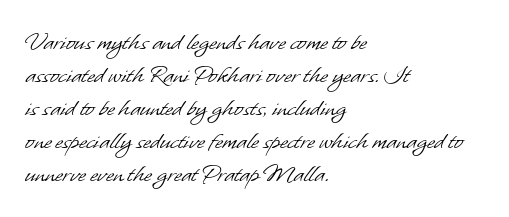
{"bold": "no", "underline": "no", "align": "left", "line_spacing_ratio": 1.22, "letter_spacing": "normal", "letter_spacing_em": 0.0, "glyph_px": 27}
